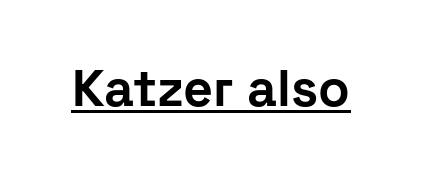
The font's upright variant was chosen for this text. Heft: maximum for text — a bold. No extra tracking has been applied to these lines. These characters rest on top of a visible drawn line.
